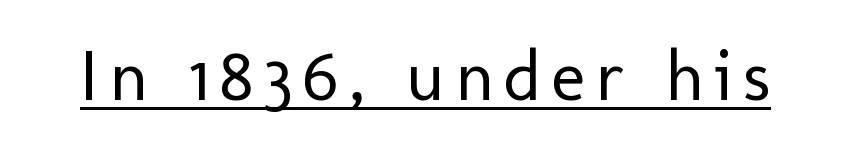
{"serif": "no", "italic": "no", "bold": "no", "weight": "regular", "width": "normal", "stroke_contrast": "low", "x_height": "medium", "monospaced": "no", "underline": "yes", "glyph_px": 72}
